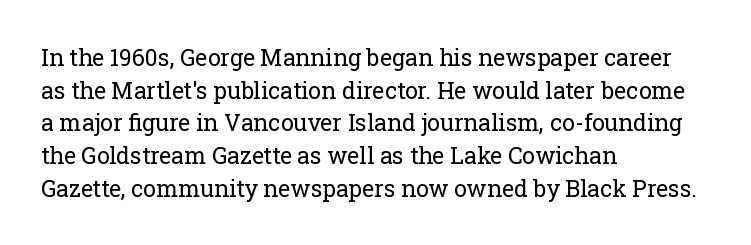
{"italic": "no", "bold": "no", "underline": "no", "align": "left", "line_spacing": "normal", "line_spacing_ratio": 1.42, "letter_spacing": "normal", "letter_spacing_em": 0.0, "glyph_px": 23}
